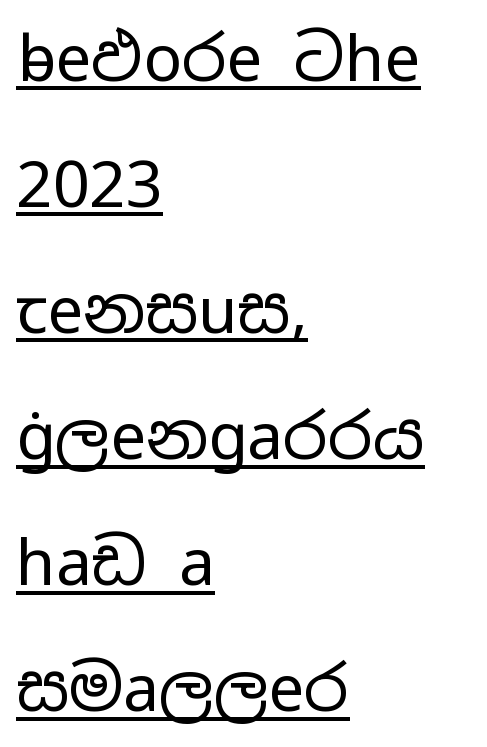
The image shows 64 px regular-weight, wide sans-serif type, upright; set left-aligned, loose line spacing (1.97x), normal letter spacing, underlined; low stroke contrast and a medium x-height.
